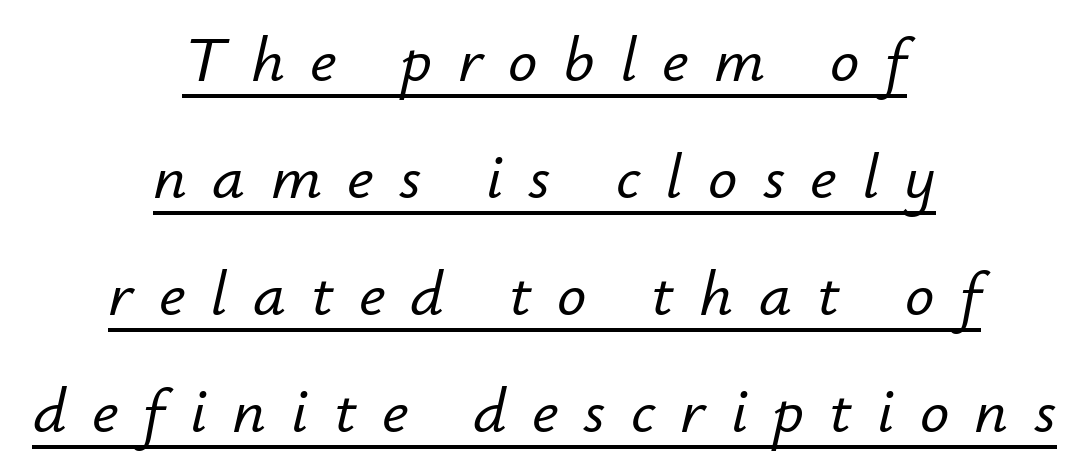
{"italic": "yes", "lean": "right", "slant_degrees": 12, "width": "normal", "stroke_contrast": "low", "x_height": "small", "monospaced": "no", "underline": "yes", "align": "center", "line_spacing_ratio": 1.8, "letter_spacing": "wide", "letter_spacing_em": 0.39, "glyph_px": 65}
